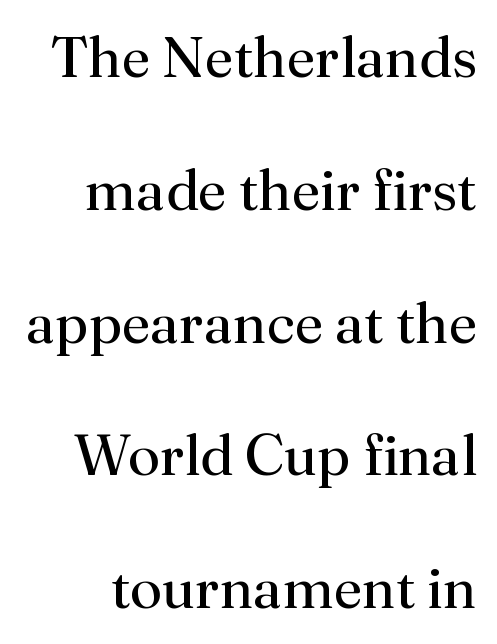
The image shows 58 px regular-weight serif type, upright; set loose line spacing (2.29x), normal letter spacing, not underlined; medium stroke contrast and a small x-height.
